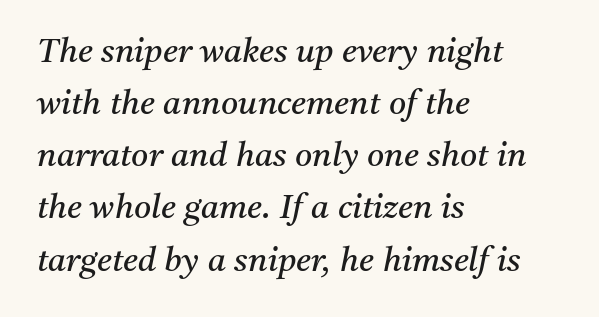
Stem width sits at or under what a default text font uses. The specimen reads as italic at a glance. Varying glyph widths throughout — classic text-font behaviour. Check where the strokes stop: tiny serifs finish them off. Beneath every word, the page is bare. Vertically, the passage feels balanced, rows spaced as you'd expect.
